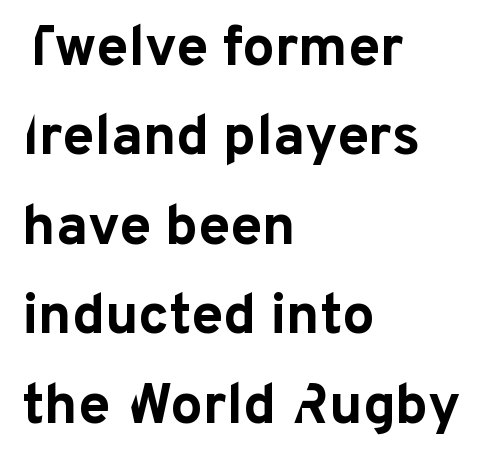
Q: Is the text bold? A: Yes.
Q: Is the text italic (slanted)? A: No, it is upright.
Q: Is the typeface a serif or a sans-serif typeface? A: Sans-serif.
Q: Is the text underlined? A: No.
Q: How is the paragraph aligned? A: Left-aligned.
Q: Is the spacing between letters normal or unusually wide? A: Normal.
Q: Is the spacing between lines tight, normal or loose? A: Normal.
Q: Width (condensed, normal, or wide)? A: Normal.
Q: Stroke contrast? A: Low.
Q: x-height? A: Medium.
Q: Monospaced? A: No.
